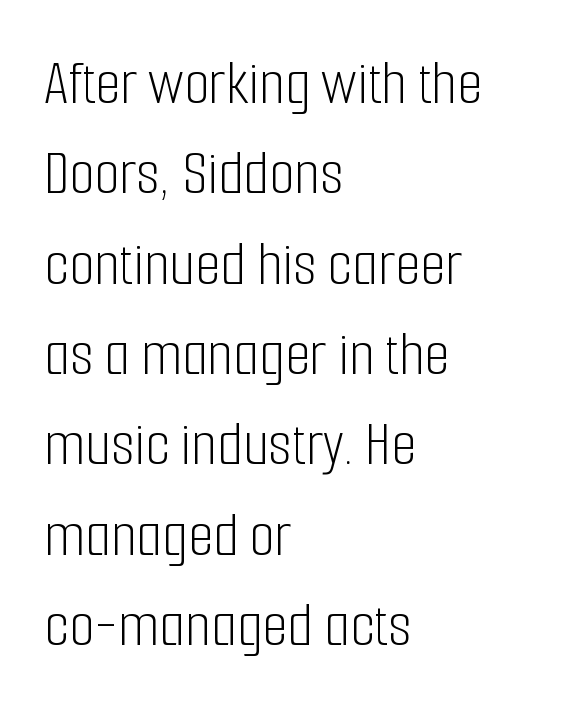
{"serif": "no", "italic": "no", "bold": "no", "weight": "light", "width": "condensed", "stroke_contrast": "low", "x_height": "medium", "monospaced": "no", "underline": "no", "align": "left", "line_spacing": "normal", "line_spacing_ratio": 1.39, "letter_spacing": "normal", "letter_spacing_em": 0.0, "glyph_px": 65}
